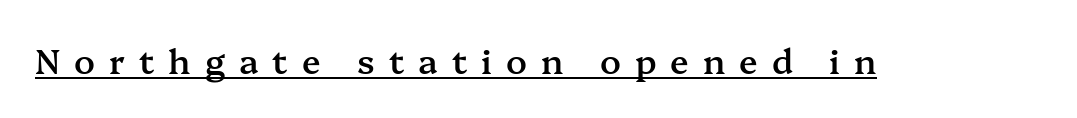
The image shows 34 px semibold serif type, upright; set unusually wide letter spacing (+0.41 em), underlined; medium stroke contrast and a medium x-height.
